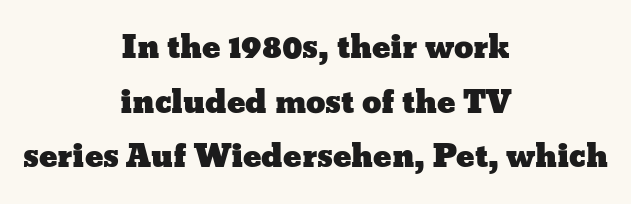
The image shows 31 px wide type, upright; set centered, line spacing 1.76x, normal letter spacing, not underlined; low stroke contrast and a medium x-height.
